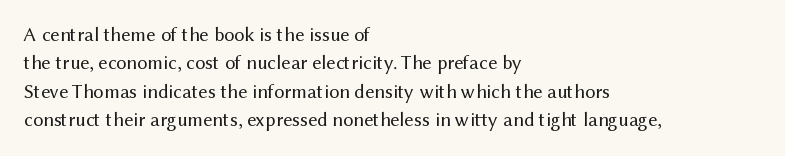
Glyph-to-glyph distance matches everyday printed text. One glance says typical: line gaps are just what's usual. A bare baseline throughout the passage. Does the lettering tilt? It doesn't — this is upright.
